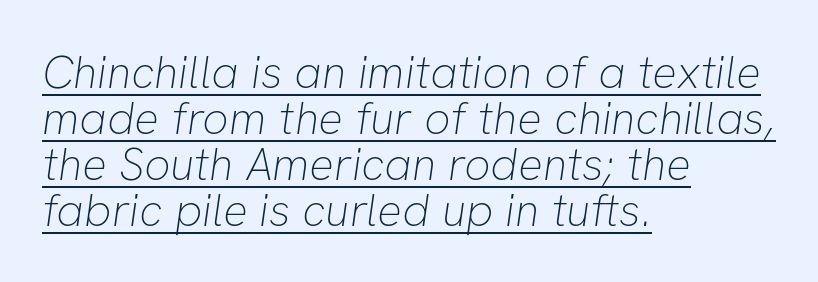
Q: Is the text bold? A: No.
Q: Is the typeface a serif or a sans-serif typeface? A: Sans-serif.
Q: Is the text underlined? A: Yes.
Q: How is the paragraph aligned? A: Left-aligned.
Q: Is the spacing between letters normal or unusually wide? A: Normal.
Q: Is the spacing between lines tight, normal or loose? A: Tight.
Q: Width (condensed, normal, or wide)? A: Normal.
Q: Stroke contrast? A: Low.
Q: x-height? A: Medium.
Q: Monospaced? A: No.
